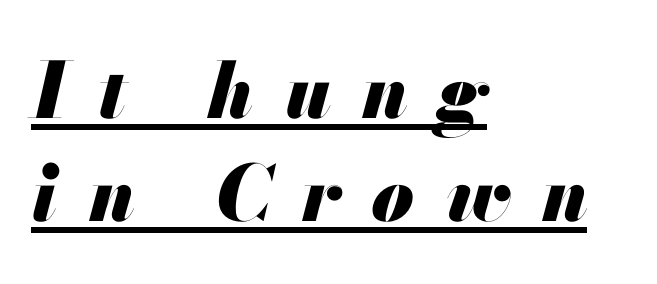
If you drew a ruler down the left edge, every line would touch it. If you measured baseline to baseline, you'd find a middling distance. An italicized treatment has been applied to the whole sample. The typesetting leans heavy: a genuine bold.
